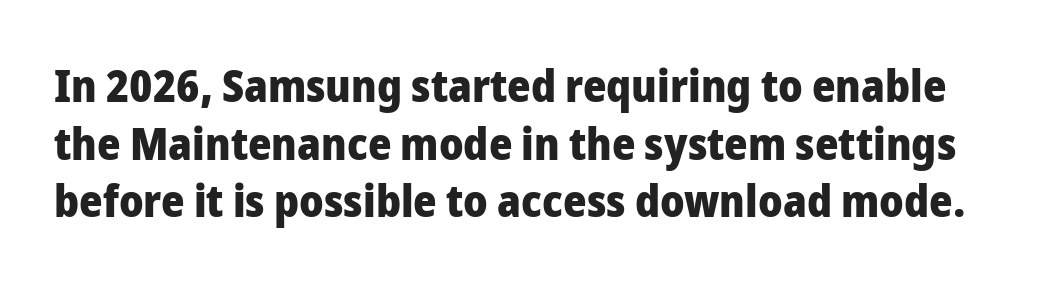
The rendering uses natural spacing where letterforms have individual widths. Ordinary non-slanted type is in use. The letterforms sit shoulder to shoulder at normal distance. Serifs: no, the terminals of the letterforms are clean.
